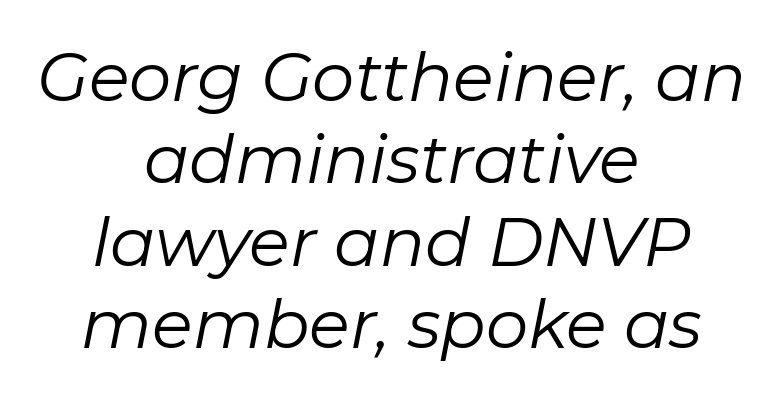
Q: Is the text bold? A: No.
Q: Is the text italic (slanted)? A: Yes, it leans right by about 11 degrees.
Q: Is the text underlined? A: No.
Q: How is the paragraph aligned? A: Centered.
Q: Is the spacing between letters normal or unusually wide? A: Normal.
Q: Width (condensed, normal, or wide)? A: Normal.
Q: Stroke contrast? A: Low.
Q: x-height? A: Medium.
Q: Monospaced? A: No.
